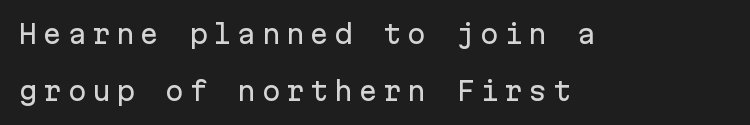
Q: Is the text italic (slanted)? A: No, it is upright.
Q: Is the text underlined? A: No.
Q: How is the paragraph aligned? A: Left-aligned.
Q: Is the spacing between letters normal or unusually wide? A: Unusually wide.
Q: Is the spacing between lines tight, normal or loose? A: Loose.
